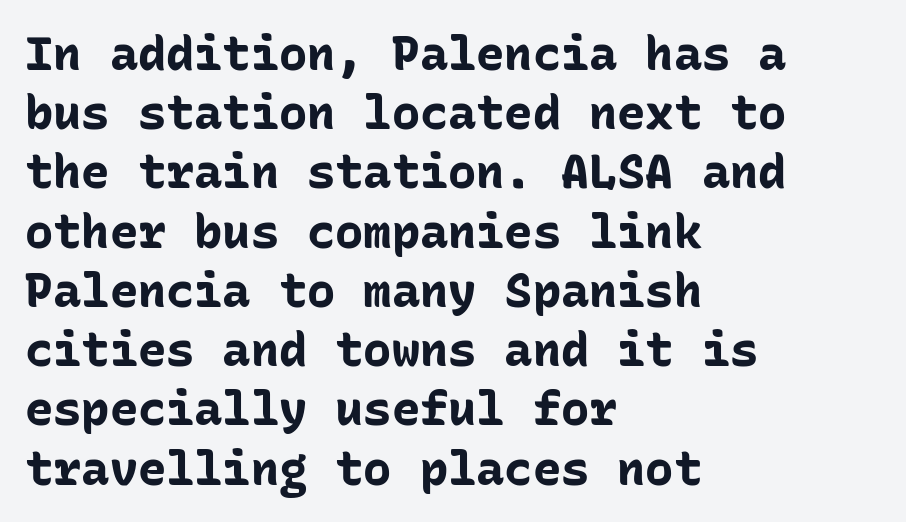
{"serif": "no", "italic": "no", "bold": "yes", "weight": "bold", "width": "normal", "stroke_contrast": "low", "x_height": "medium", "monospaced": "yes", "underline": "no", "align": "left", "line_spacing": "normal", "line_spacing_ratio": 1.26, "letter_spacing": "normal", "letter_spacing_em": 0.0, "glyph_px": 47}
